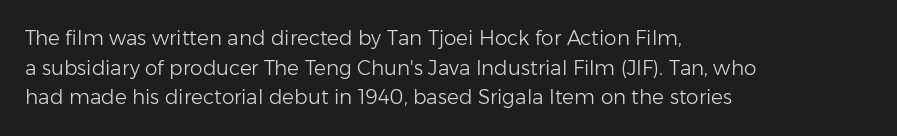
Compared with a typical body face, this is equally light or lighter still. The line texture is even and compact thanks to regular tracking. The space directly below the letters is spotless. Nope, not italic — everything's standing straight.
